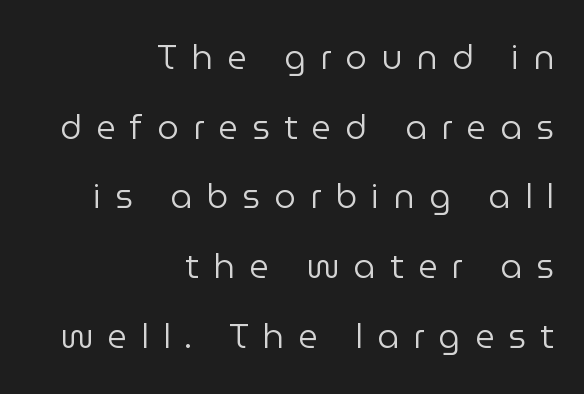
It's the straight-up-and-down kind of type. Glyph-to-glyph distance is far greater than everyday printed text. Letters rest on an invisible, unmarked baseline. These lines stand farther apart than default settings would place them. The passage shown is typed in a proportional face where columns would drift. Grotesque or geometric, the face here clearly has no serifs.
